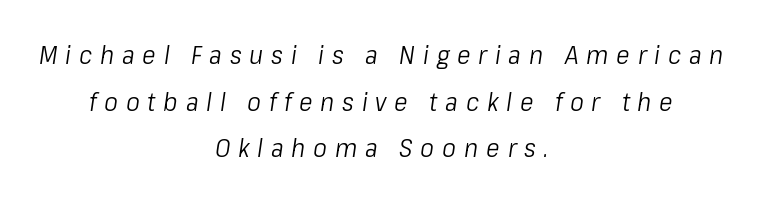
Caption: face not bold, strokes unweighted. How are the letters spaced? Widely, with obvious added tracking. Quick note: underline off. The compositor balanced each line on the midline.
